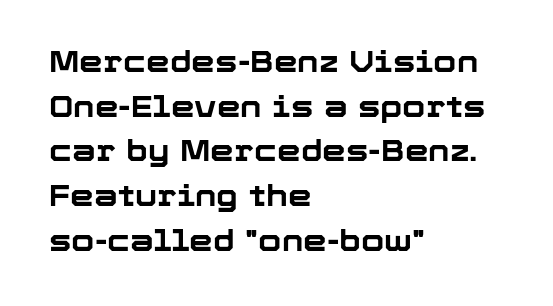
Q: Is the text bold? A: Yes.
Q: Is the text italic (slanted)? A: No, it is upright.
Q: Is the typeface a serif or a sans-serif typeface? A: Sans-serif.
Q: Is the text underlined? A: No.
Q: How is the paragraph aligned? A: Left-aligned.
Q: Is the spacing between letters normal or unusually wide? A: Normal.
Q: Is the spacing between lines tight, normal or loose? A: Normal.
Q: Width (condensed, normal, or wide)? A: Normal.
Q: Stroke contrast? A: Low.
Q: x-height? A: Medium.
Q: Monospaced? A: No.
